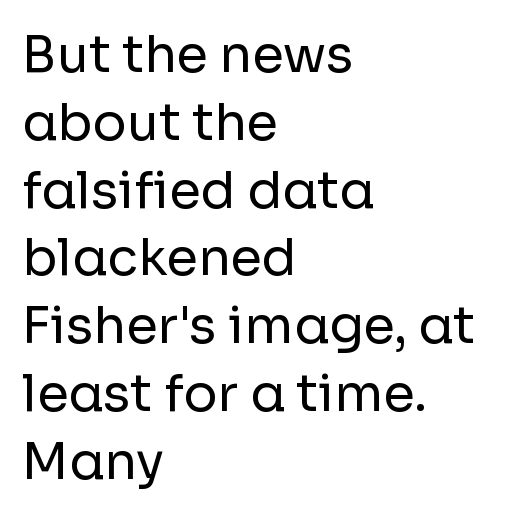
Q: Is the text bold? A: No.
Q: Is the text italic (slanted)? A: No, it is upright.
Q: Is the typeface a serif or a sans-serif typeface? A: Sans-serif.
Q: Is the text underlined? A: No.
Q: How is the paragraph aligned? A: Left-aligned.
Q: Is the spacing between letters normal or unusually wide? A: Normal.
Q: Is the spacing between lines tight, normal or loose? A: Normal.
Q: Width (condensed, normal, or wide)? A: Normal.
Q: Stroke contrast? A: Low.
Q: x-height? A: Medium.
Q: Monospaced? A: No.
